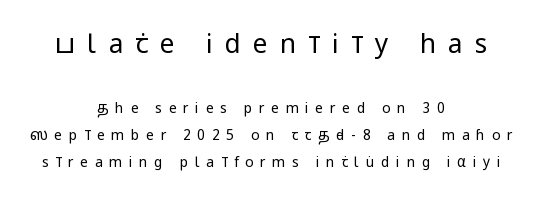
The image shows 26 px text type, upright; set centered, loose line spacing (1.93x), unusually wide letter spacing (+0.47 em), not underlined; the first (top) block is 1.86x larger.
